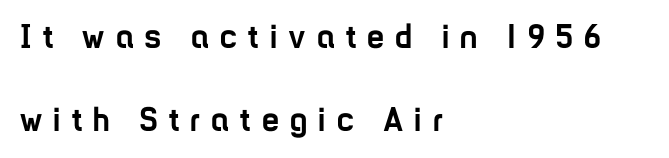
Q: Is the text bold? A: Yes.
Q: Is the text italic (slanted)? A: No, it is upright.
Q: Is the typeface a serif or a sans-serif typeface? A: Sans-serif.
Q: Is the text underlined? A: No.
Q: How is the paragraph aligned? A: Left-aligned.
Q: Is the spacing between letters normal or unusually wide? A: Unusually wide.
Q: Is the spacing between lines tight, normal or loose? A: Loose.
Q: Width (condensed, normal, or wide)? A: Condensed.
Q: Stroke contrast? A: Low.
Q: x-height? A: Medium.
Q: Monospaced? A: No.
